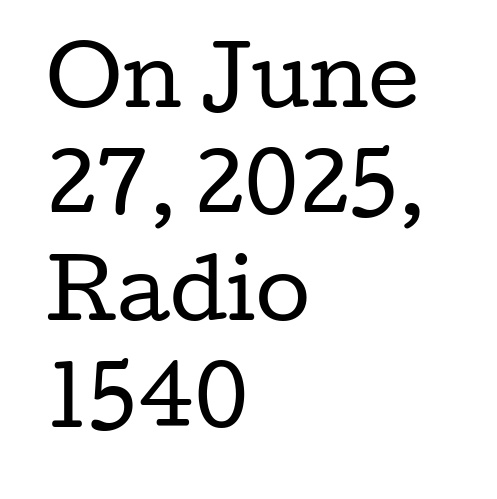
{"serif": "yes", "italic": "no", "bold": "no", "weight": "regular", "width": "wide", "stroke_contrast": "low", "x_height": "medium", "monospaced": "no", "underline": "no", "align": "left", "line_spacing": "normal", "line_spacing_ratio": 1.35, "letter_spacing": "normal", "letter_spacing_em": 0.0, "glyph_px": 79}
